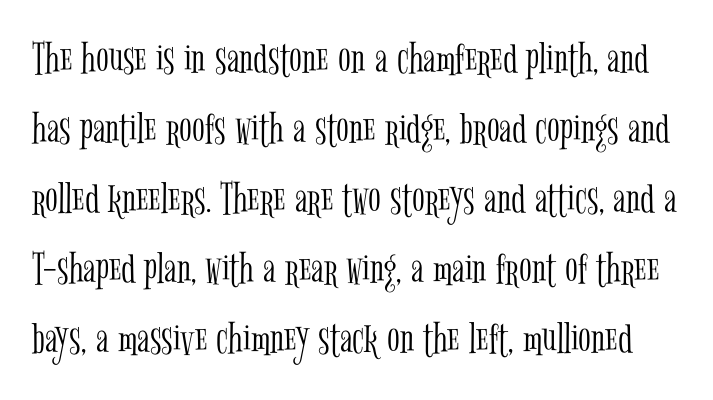
The image shows 47 px light, condensed serif type, upright; set normal line spacing (1.49x), normal letter spacing, not underlined; low stroke contrast and a medium x-height.
